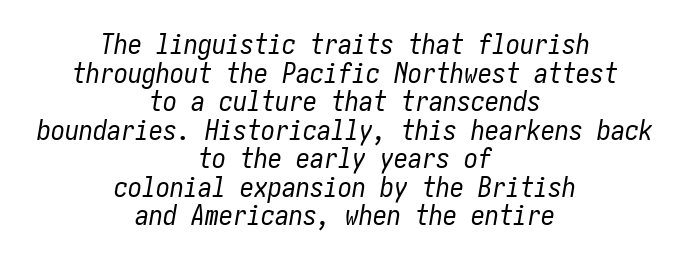
Q: Is the text bold? A: No.
Q: Is the text italic (slanted)? A: Yes, it leans right by about 10 degrees.
Q: Is the text underlined? A: No.
Q: How is the paragraph aligned? A: Centered.
Q: Is the spacing between letters normal or unusually wide? A: Normal.
Q: Is the spacing between lines tight, normal or loose? A: Tight.
Q: Width (condensed, normal, or wide)? A: Condensed.
Q: Stroke contrast? A: Low.
Q: x-height? A: Medium.
